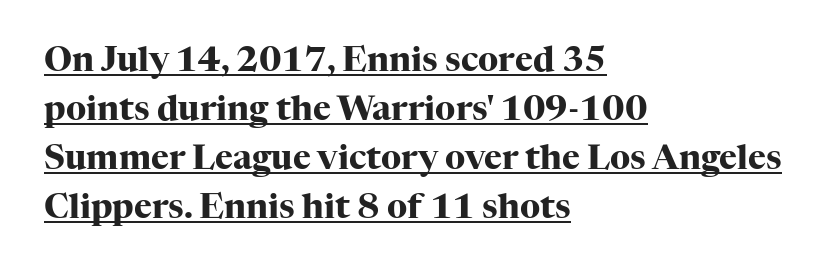
{"serif": "yes", "italic": "no", "bold": "yes", "weight": "heavy", "width": "normal", "stroke_contrast": "high", "x_height": "medium", "monospaced": "no", "underline": "yes", "align": "left", "line_spacing": "normal", "line_spacing_ratio": 1.44, "letter_spacing": "normal", "letter_spacing_em": 0.0, "glyph_px": 34}
